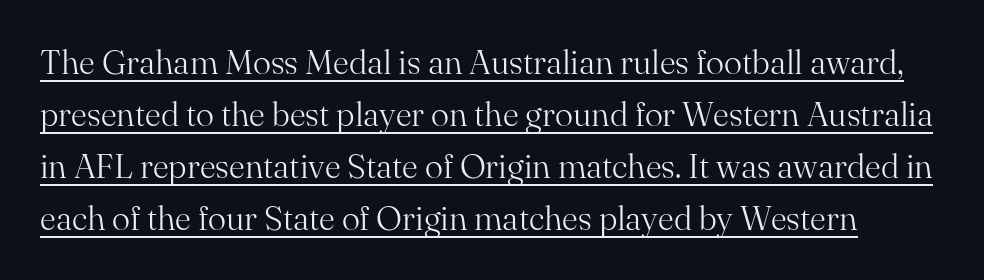
{"serif": "yes", "italic": "no", "bold": "no", "weight": "light", "width": "normal", "stroke_contrast": "medium", "x_height": "small", "monospaced": "no", "underline": "yes", "line_spacing": "normal", "line_spacing_ratio": 1.53, "letter_spacing": "normal", "letter_spacing_em": 0.0, "glyph_px": 34}
